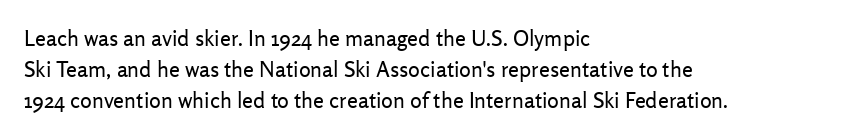
Summary of vertical rhythm: regular, with standard interline spacing. Short note: letters normally spaced. The font's upright variant was chosen for this text. Casual observation: everything's shoved over to the left.
